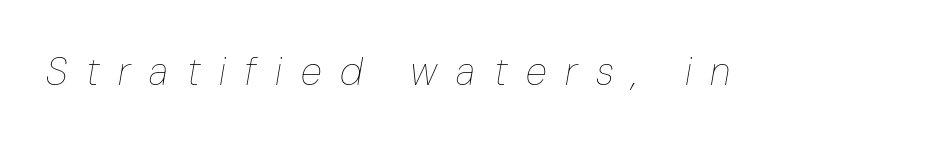
Someone cranked the tracking dial way up on this one. Spacing verdict: proportional, widths tailored to each character. The text carries the slant typical of an italic or oblique font. Heaviness? Minimal to ordinary, like unemphasized prose. Nobody drew a line under any word here.
